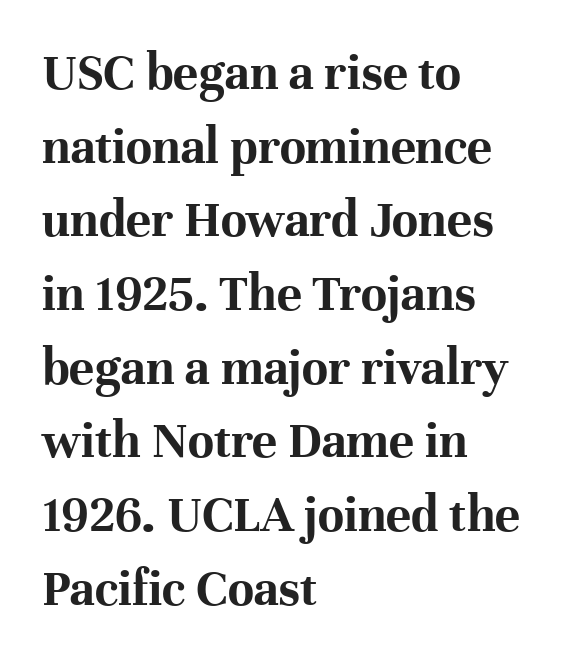
{"serif": "yes", "italic": "no", "bold": "yes", "weight": "bold", "width": "normal", "stroke_contrast": "high", "x_height": "medium", "monospaced": "no", "underline": "no", "align": "left", "line_spacing": "normal", "line_spacing_ratio": 1.39, "letter_spacing": "normal", "letter_spacing_em": 0.0, "glyph_px": 53}
